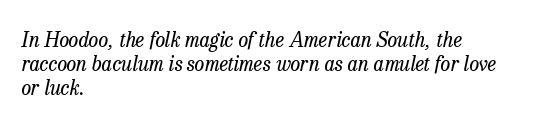
The image shows 20 px text type, italic (leaning right); set left-aligned, line spacing 1.21x, normal letter spacing, not underlined.
